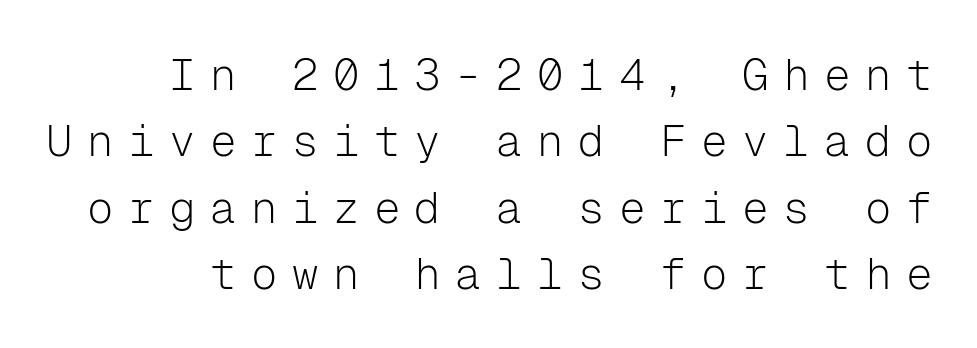
{"serif": "no", "italic": "no", "bold": "no", "weight": "light", "width": "normal", "stroke_contrast": "low", "x_height": "medium", "monospaced": "yes", "underline": "no", "line_spacing": "normal", "line_spacing_ratio": 1.51, "letter_spacing": "wide", "letter_spacing_em": 0.33, "glyph_px": 44}
